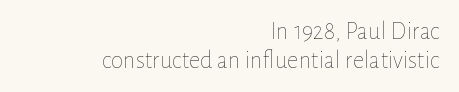
{"italic": "no", "bold": "no", "underline": "no", "align": "right", "line_spacing": "tight", "line_spacing_ratio": 1.15, "letter_spacing": "normal", "letter_spacing_em": 0.0, "glyph_px": 25}
